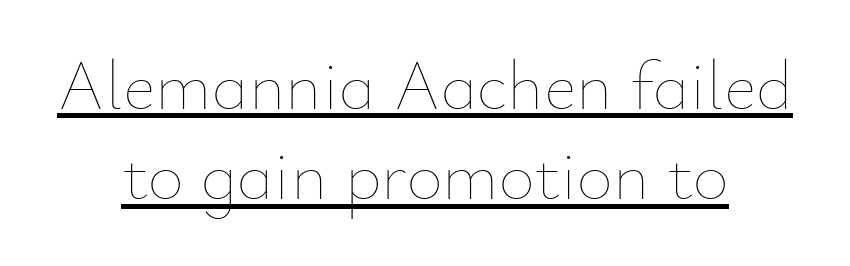
Observe the ordinary spacing: letters are neighbours, not strangers. Caption: face not bold, strokes unweighted. Spacing verdict: proportional, widths tailored to each character. Summary of vertical rhythm: regular, with standard interline spacing. One-word summary of the alignment: center.
